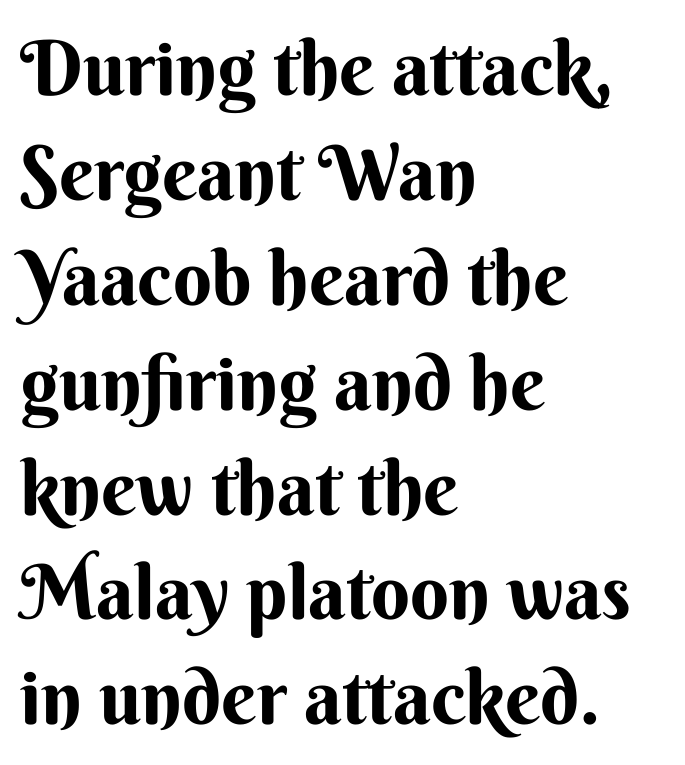
Do the characters align in a grid? No, the font is proportional. Nobody drew a line under any word here. Does the leading feel generous? No, just average. Tracking value appears to be zero — textbook default spacing. The letters stand upright; this is a roman face. In CSS terms this would be text-align: left.
